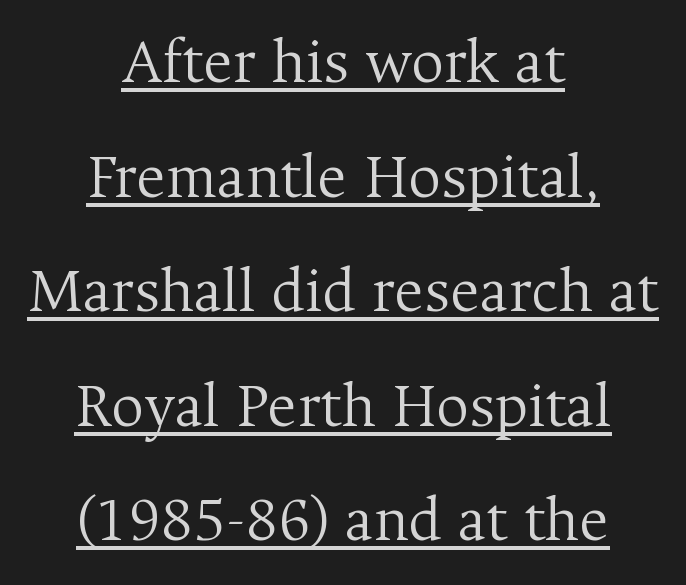
The rendering keeps characters at their native spacing. Heft: none added — not bold. The rendering positions every line midway between the sides. A typographer would call this underscored text.
